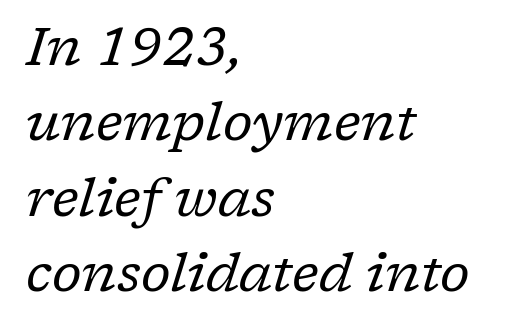
The image shows 53 px regular-weight serif type, italic (leaning right); set left-aligned, normal line spacing (1.42x), normal letter spacing, not underlined; low stroke contrast and a medium x-height.
